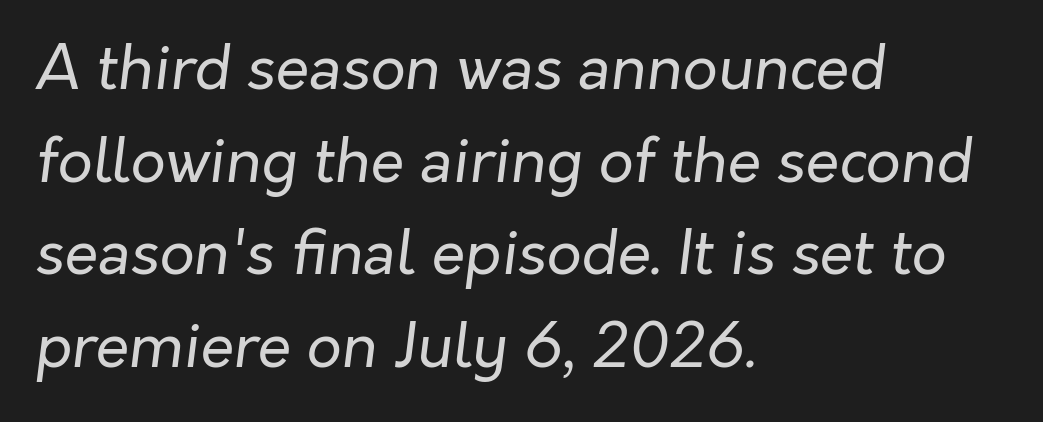
Q: Is the text bold? A: No.
Q: Is the text italic (slanted)? A: Yes, it leans right by about 7 degrees.
Q: Is the text underlined? A: No.
Q: How is the paragraph aligned? A: Left-aligned.
Q: Is the spacing between letters normal or unusually wide? A: Normal.
Q: Is the spacing between lines tight, normal or loose? A: Normal.
Q: Width (condensed, normal, or wide)? A: Normal.
Q: Stroke contrast? A: Low.
Q: x-height? A: Medium.
Q: Monospaced? A: No.
